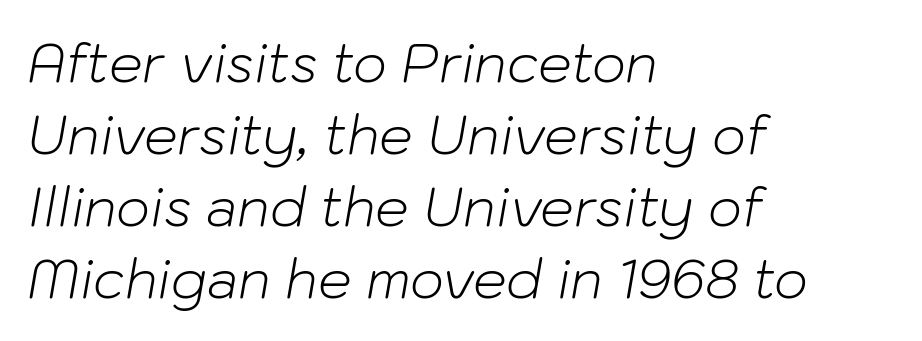
Q: Is the text bold? A: No.
Q: Is the text italic (slanted)? A: Yes, it leans right by about 10 degrees.
Q: Is the text underlined? A: No.
Q: How is the paragraph aligned? A: Left-aligned.
Q: Is the spacing between letters normal or unusually wide? A: Normal.
Q: Is the spacing between lines tight, normal or loose? A: Normal.
Q: Width (condensed, normal, or wide)? A: Normal.
Q: Stroke contrast? A: Low.
Q: x-height? A: Medium.
Q: Monospaced? A: No.
